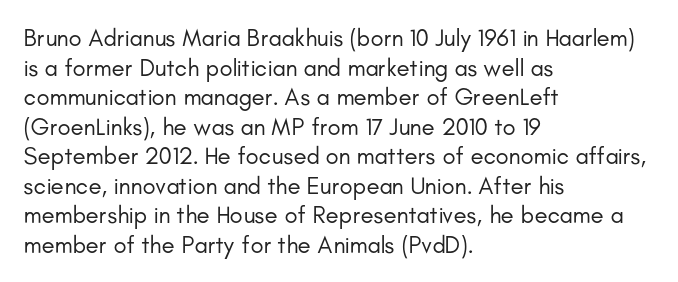
{"italic": "no", "bold": "no", "underline": "no", "align": "left", "line_spacing_ratio": 1.23, "letter_spacing": "normal", "letter_spacing_em": 0.0, "glyph_px": 24}
